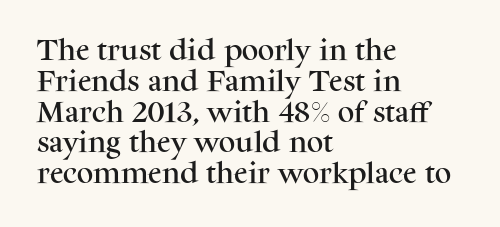
The glyphs are unaccompanied by any horizontal stroke below them. Quick note: not italic, upright. Each word holds together tightly as a unit, with standard inter-letter gaps. The paragraph shown leans on its left margin. Does the leading feel generous? No, just average.
